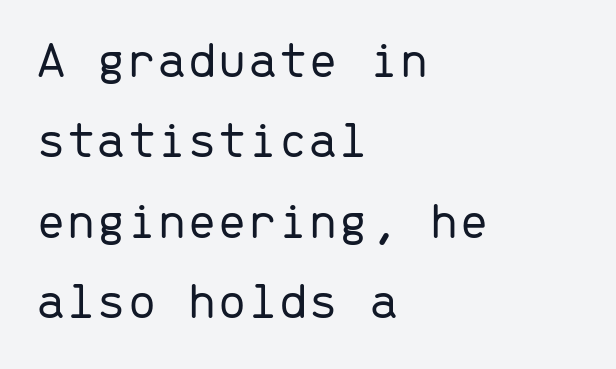
The image shows 54 px light sans-serif type, upright, monospaced; set left-aligned, normal line spacing (1.49x), normal letter spacing, not underlined; low stroke contrast and a medium x-height.
